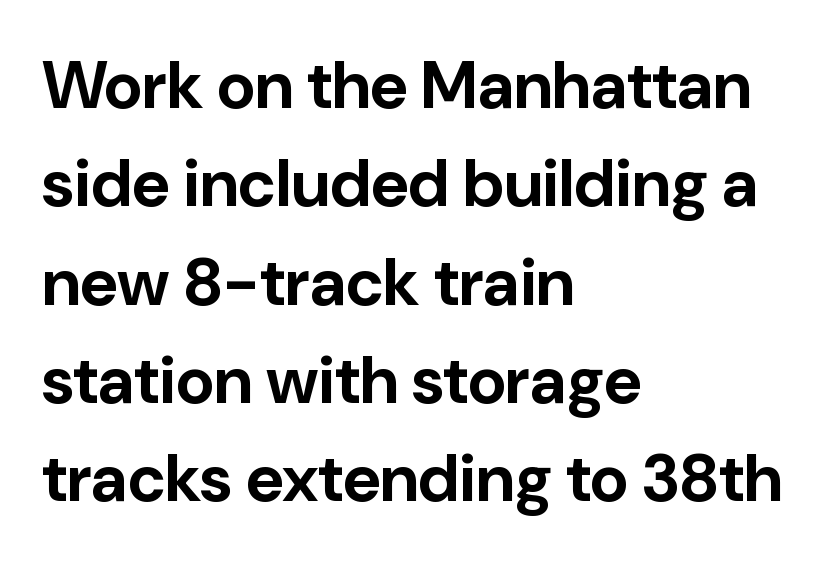
The image shows 66 px bold sans-serif type, upright; set left-aligned, normal line spacing (1.49x), normal letter spacing, not underlined; low stroke contrast and a medium x-height.
